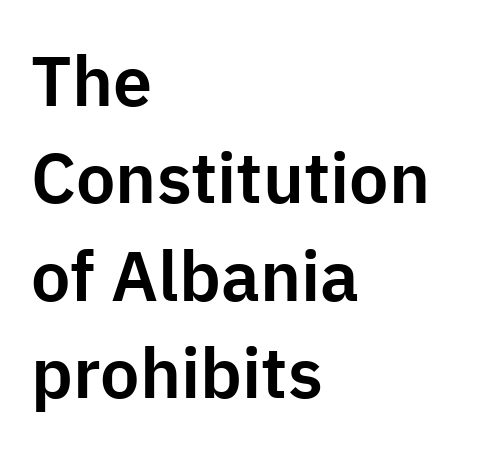
The image shows 70 px sans-serif type, upright; set left-aligned, normal line spacing (1.39x), normal letter spacing, not underlined; low stroke contrast and a medium x-height.
